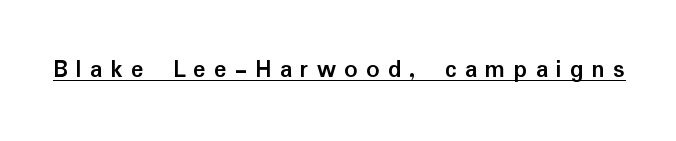
Q: Is the text bold? A: Yes.
Q: Is the text italic (slanted)? A: No, it is upright.
Q: Is the text underlined? A: Yes.
Q: Is the spacing between letters normal or unusually wide? A: Unusually wide.
